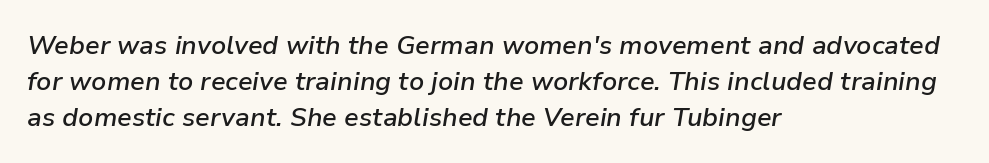
{"italic": "yes", "lean": "right", "slant_degrees": 9, "bold": "semi", "underline": "no", "align": "left", "line_spacing": "normal", "line_spacing_ratio": 1.38, "letter_spacing": "normal", "letter_spacing_em": 0.0, "glyph_px": 26}
